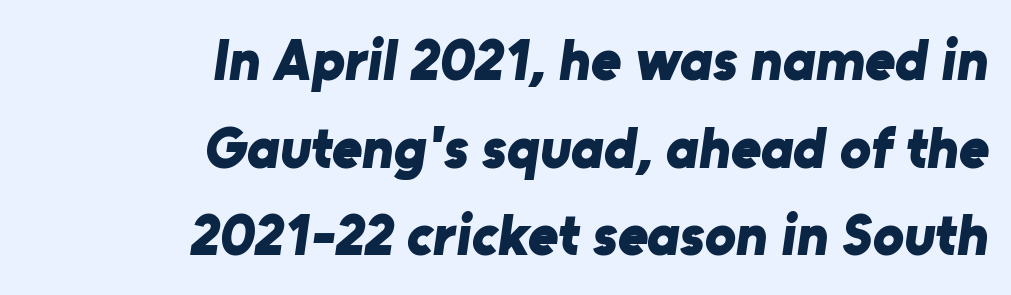
The image shows 58 px bold sans-serif type; set right-aligned, normal line spacing (1.51x), normal letter spacing, not underlined; low stroke contrast and a medium x-height.
